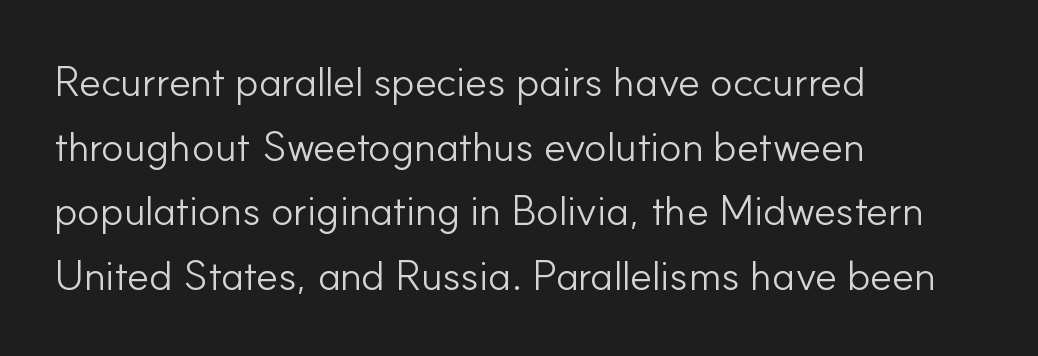
Q: Is the text bold? A: No.
Q: Is the text italic (slanted)? A: No, it is upright.
Q: Is the typeface a serif or a sans-serif typeface? A: Sans-serif.
Q: Is the text underlined? A: No.
Q: How is the paragraph aligned? A: Left-aligned.
Q: Is the spacing between letters normal or unusually wide? A: Normal.
Q: Is the spacing between lines tight, normal or loose? A: Normal.
Q: Width (condensed, normal, or wide)? A: Normal.
Q: Stroke contrast? A: Low.
Q: x-height? A: Small.
Q: Monospaced? A: No.
